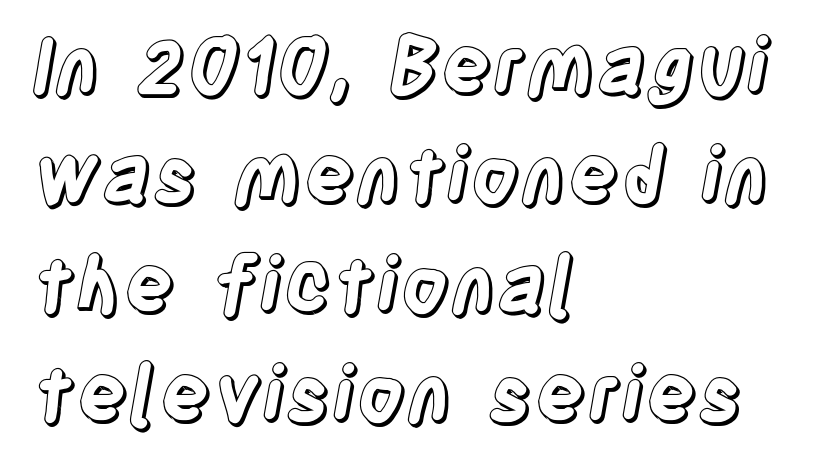
The letterforms sit shoulder to shoulder at normal distance. This sample is left-justified, so line endings fall wherever the words run out. Glance below the letters and you will spot only blank space.
